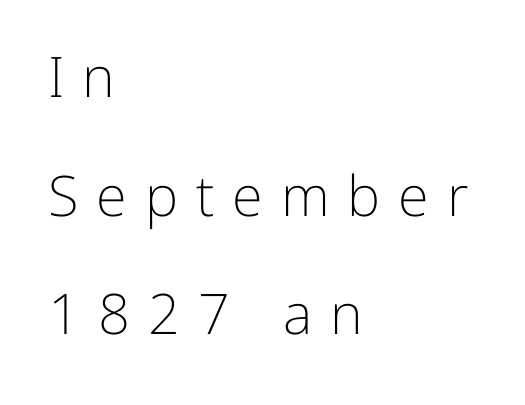
The face used here is proportionally spaced, like ordinary book or web type. Someone cranked the tracking dial way up on this one. The rendering uses a large line-height, opening up the rows. The rendering shows plain stroke endings on the letterforms — a sans-serif design.
